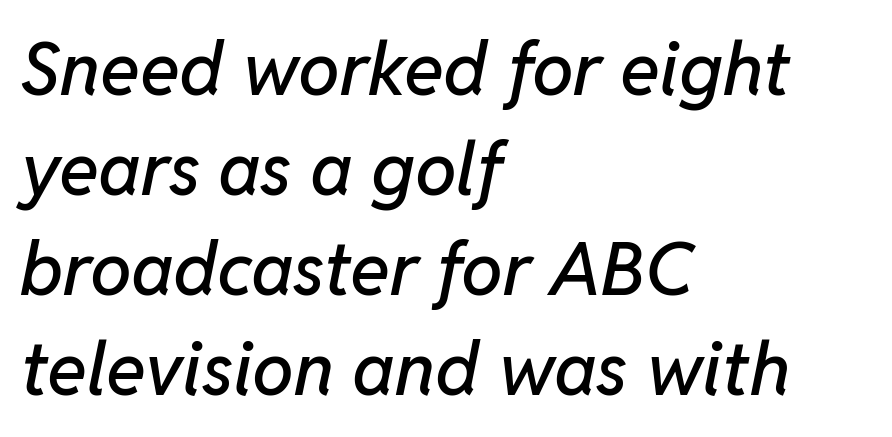
The image shows 74 px text type, italic (leaning right); set left-aligned, normal line spacing (1.35x), normal letter spacing, not underlined; low stroke contrast and a medium x-height.
